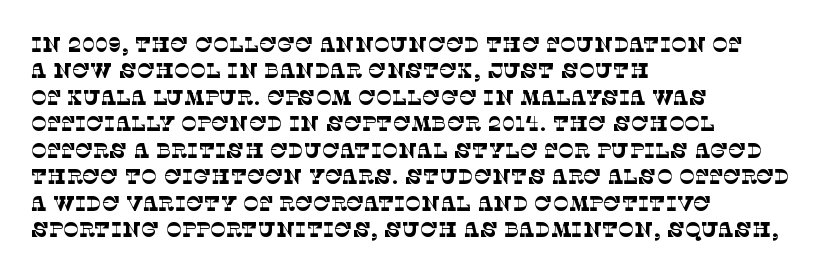
{"bold": "no", "underline": "no", "align": "left", "line_spacing": "normal", "line_spacing_ratio": 1.26, "letter_spacing": "normal", "letter_spacing_em": 0.0, "glyph_px": 21}
